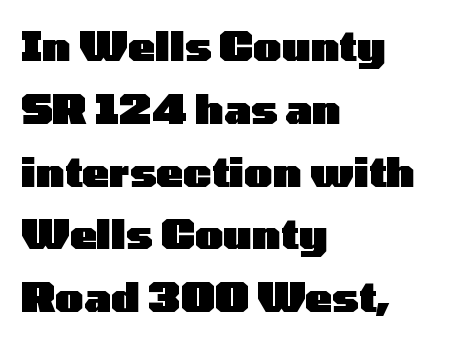
{"serif": "no", "italic": "no", "bold": "yes", "weight": "heavy", "width": "wide", "stroke_contrast": "low", "x_height": "medium", "monospaced": "no", "underline": "no", "align": "left", "line_spacing": "normal", "line_spacing_ratio": 1.57, "letter_spacing": "normal", "letter_spacing_em": 0.0, "glyph_px": 40}
